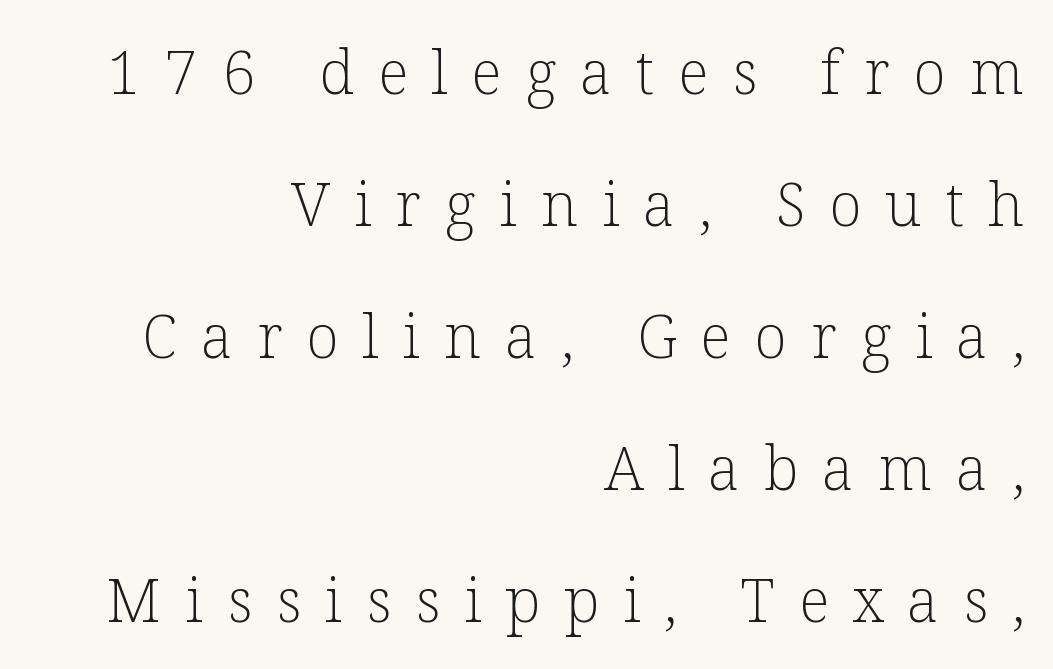
The image shows 60 px light serif type, upright; set right-aligned, loose line spacing (2.2x), unusually wide letter spacing (+0.4 em), not underlined; low stroke contrast and a medium x-height.
